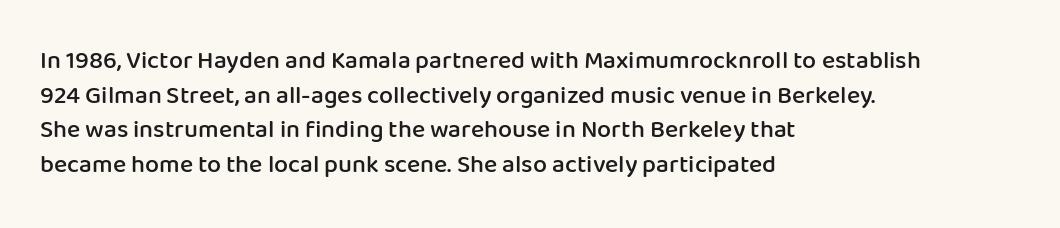
Quick note: underline off. The block of text has a typical density, with ordinary space between rows. Does the lettering tilt? It doesn't — this is upright. Characters follow at the spacing the type designer built in.
